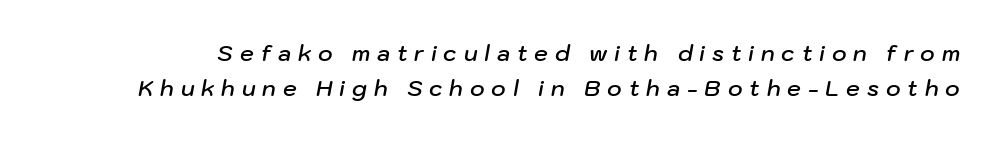
Q: Is the text bold? A: Semi-bold.
Q: Is the text italic (slanted)? A: Yes, it leans right by about 10 degrees.
Q: Is the text underlined? A: No.
Q: Is the spacing between letters normal or unusually wide? A: Unusually wide.
Q: Is the spacing between lines tight, normal or loose? A: Normal.
